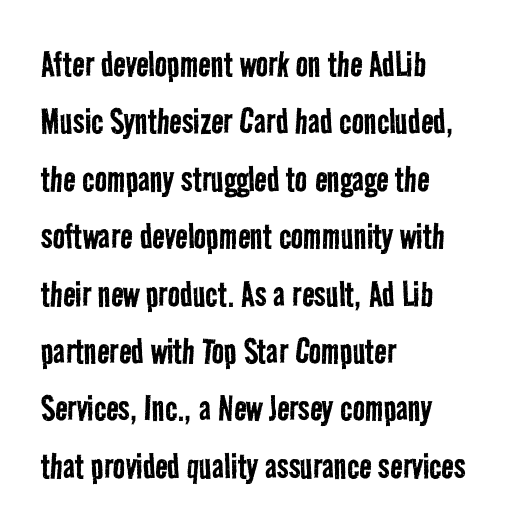
{"serif": "no", "bold": "no", "weight": "regular", "width": "condensed", "stroke_contrast": "low", "x_height": "medium", "monospaced": "no", "underline": "no", "align": "left", "line_spacing": "normal", "line_spacing_ratio": 1.4, "letter_spacing": "normal", "letter_spacing_em": 0.0, "glyph_px": 41}
